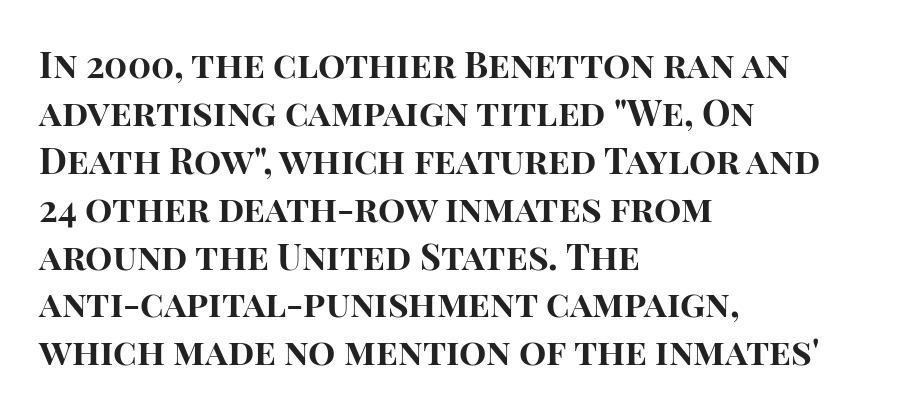
{"serif": "no", "italic": "no", "bold": "yes", "weight": "bold", "width": "normal", "stroke_contrast": "high", "x_height": "large", "monospaced": "no", "underline": "no", "align": "left", "line_spacing": "normal", "line_spacing_ratio": 1.33, "letter_spacing": "normal", "letter_spacing_em": 0.0, "glyph_px": 36}
